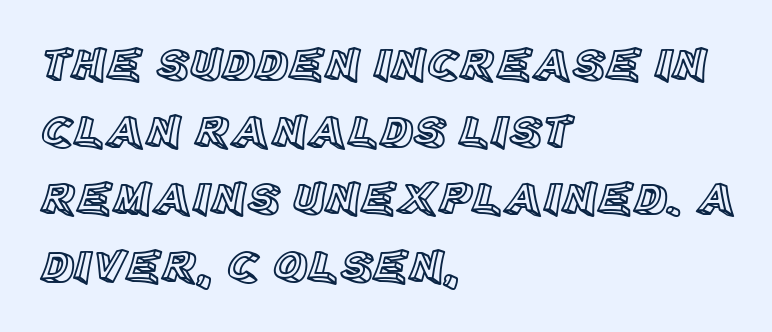
Q: Is the text italic (slanted)? A: Yes.
Q: Is the text underlined? A: No.
Q: How is the paragraph aligned? A: Left-aligned.
Q: Is the spacing between letters normal or unusually wide? A: Normal.
Q: Is the spacing between lines tight, normal or loose? A: Normal.
Q: Width (condensed, normal, or wide)? A: Normal.
Q: x-height? A: Large.
Q: Monospaced? A: No.
